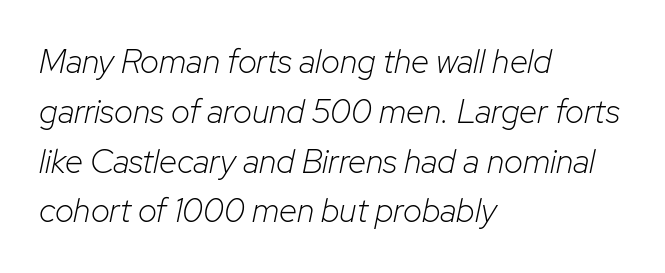
{"italic": "yes", "lean": "right", "slant_degrees": 12, "bold": "no", "weight": "light", "width": "normal", "stroke_contrast": "low", "x_height": "medium", "monospaced": "no", "underline": "no", "align": "left", "line_spacing": "normal", "line_spacing_ratio": 1.51, "letter_spacing": "normal", "letter_spacing_em": 0.0, "glyph_px": 33}
